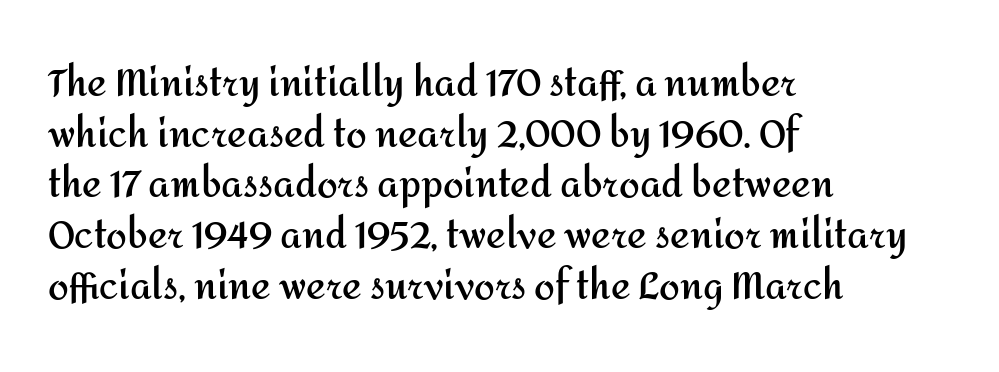
{"serif": "no", "italic": "no", "bold": "yes", "weight": "semibold", "width": "normal", "stroke_contrast": "medium", "x_height": "medium", "monospaced": "no", "underline": "no", "align": "left", "line_spacing": "normal", "line_spacing_ratio": 1.37, "letter_spacing": "normal", "letter_spacing_em": 0.0, "glyph_px": 37}
